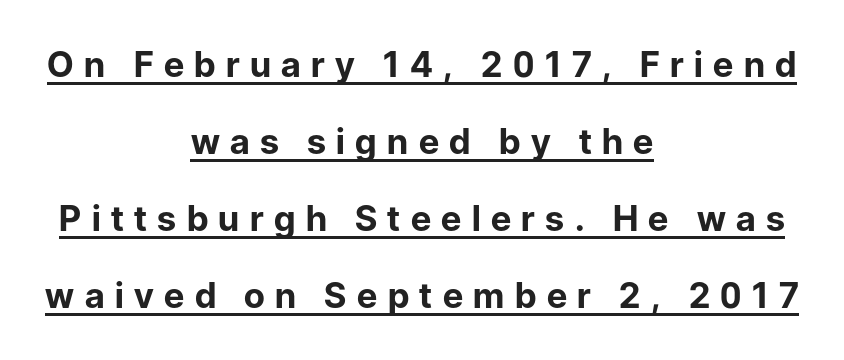
The image shows 35 px bold sans-serif type, upright; set centered, loose line spacing (2.2x), unusually wide letter spacing (+0.3 em), underlined; low stroke contrast and a medium x-height.
